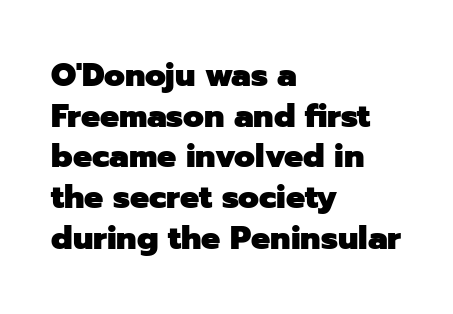
Evenly set lines give the paragraph a standard silhouette. Check where the strokes stop: nothing finishes them off — pure sans. Here the designer chose a conventional face with non-uniform glyph widths. The lettering holds an erect, upright posture throughout.
